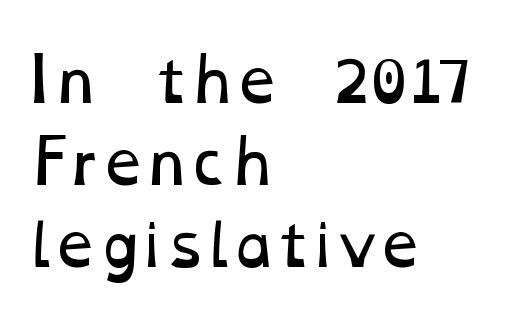
Stroke mass is kept to a normal reading level or below. Notice how descenders clear the ascenders below comfortably — that's standard leading. These lines stack with their left ends in a neat column. The rendering uses natural spacing where letterforms have individual widths.
